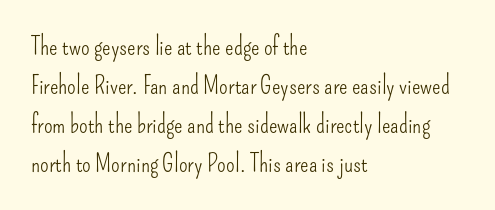
{"italic": "no", "bold": "no", "underline": "no", "align": "left", "line_spacing": "normal", "line_spacing_ratio": 1.56, "letter_spacing": "normal", "letter_spacing_em": 0.0, "glyph_px": 25}
